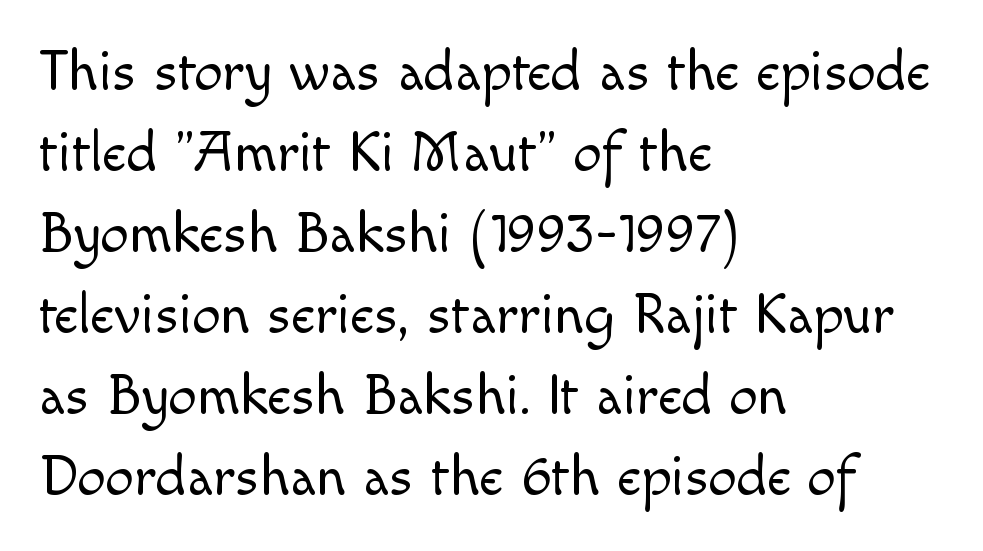
The image shows 57 px light sans-serif type, upright; set left-aligned, normal line spacing (1.42x), normal letter spacing, not underlined; a small x-height.
